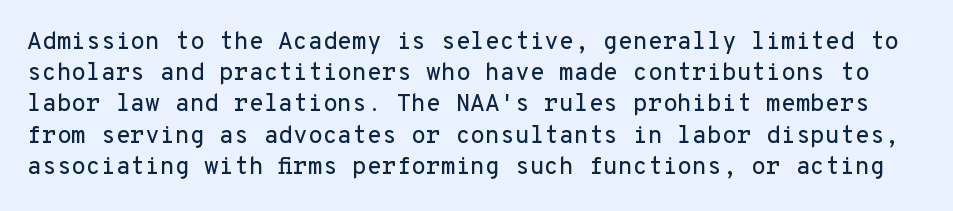
Q: Is the text italic (slanted)? A: No, it is upright.
Q: Is the text underlined? A: No.
Q: Is the spacing between letters normal or unusually wide? A: Normal.
Q: Is the spacing between lines tight, normal or loose? A: Normal.
